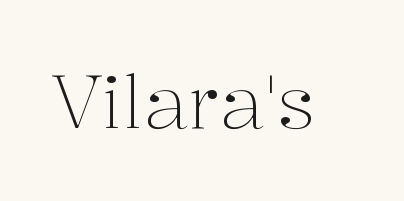
{"serif": "yes", "italic": "no", "bold": "no", "weight": "light", "width": "normal", "stroke_contrast": "medium", "x_height": "medium", "monospaced": "no", "underline": "no", "letter_spacing": "normal", "letter_spacing_em": 0.0, "glyph_px": 73}
